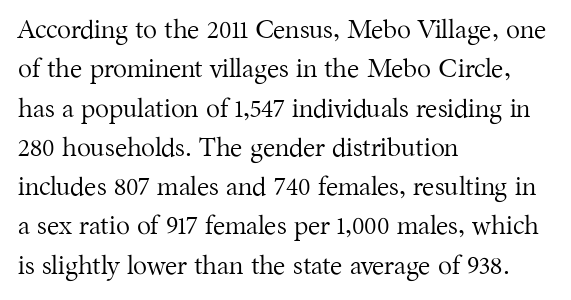
Q: Is the text bold? A: No.
Q: Is the text italic (slanted)? A: No, it is upright.
Q: Is the text underlined? A: No.
Q: How is the paragraph aligned? A: Left-aligned.
Q: Is the spacing between letters normal or unusually wide? A: Normal.
Q: Is the spacing between lines tight, normal or loose? A: Normal.
